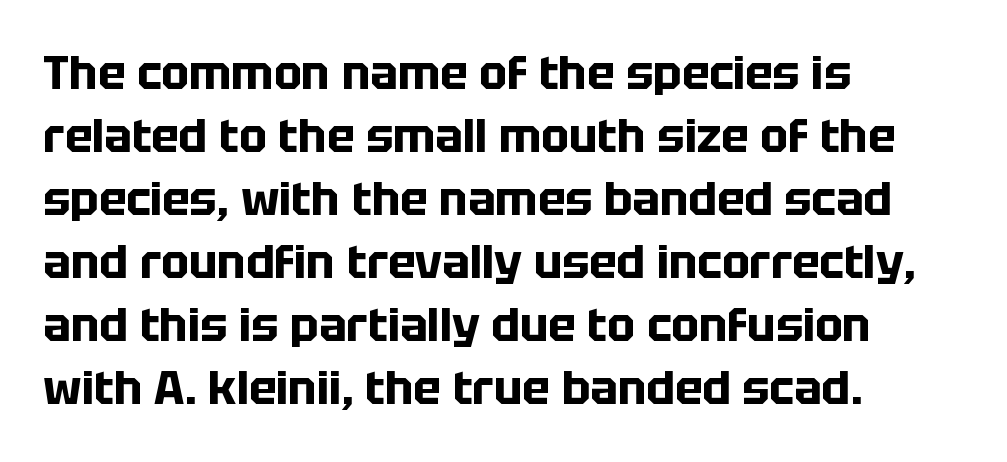
Q: Is the text bold? A: Yes.
Q: Is the text italic (slanted)? A: No, it is upright.
Q: Is the typeface a serif or a sans-serif typeface? A: Sans-serif.
Q: Is the text underlined? A: No.
Q: How is the paragraph aligned? A: Left-aligned.
Q: Is the spacing between letters normal or unusually wide? A: Normal.
Q: Is the spacing between lines tight, normal or loose? A: Normal.
Q: Width (condensed, normal, or wide)? A: Normal.
Q: Stroke contrast? A: Low.
Q: x-height? A: Large.
Q: Monospaced? A: No.
